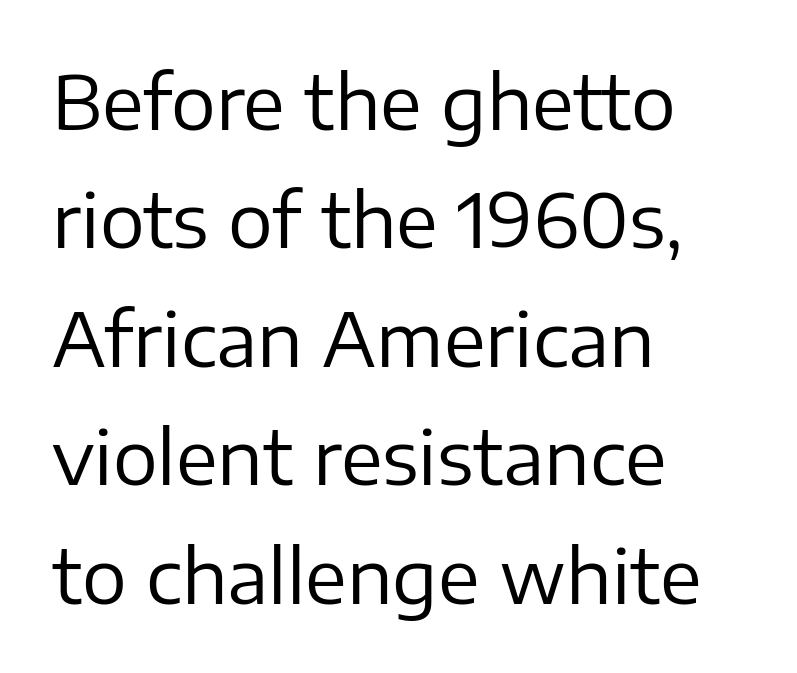
The image shows 75 px regular-weight sans-serif type, upright; set left-aligned, normal line spacing (1.58x), normal letter spacing, not underlined; low stroke contrast and a medium x-height.
